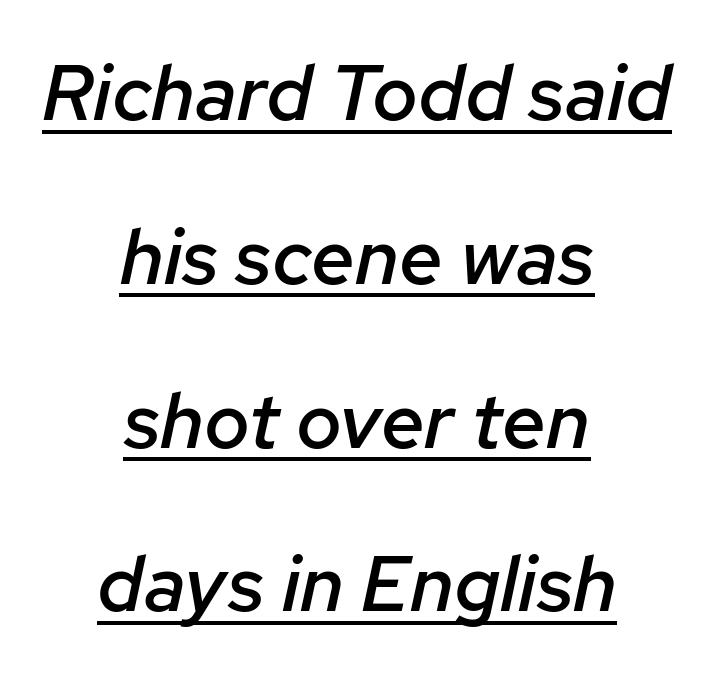
The image shows 78 px semibold type, italic (leaning right); set centered, loose line spacing (2.1x), normal letter spacing, underlined; low stroke contrast and a medium x-height.
